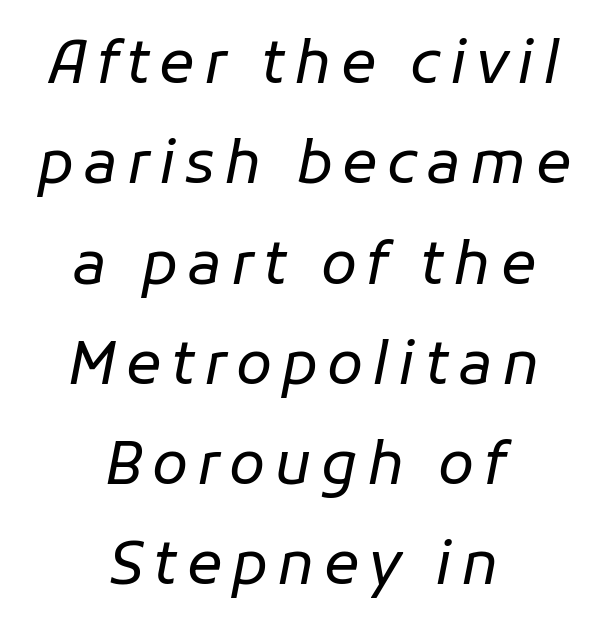
{"italic": "yes", "lean": "right", "slant_degrees": 11, "bold": "no", "weight": "regular", "width": "normal", "stroke_contrast": "low", "x_height": "medium", "monospaced": "no", "underline": "no", "align": "center", "line_spacing": "normal", "line_spacing_ratio": 1.7, "glyph_px": 59}
